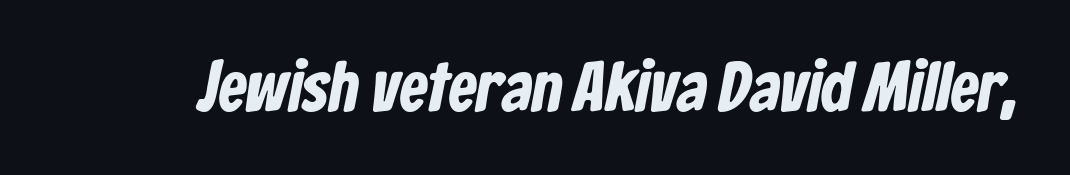
Q: Is the typeface a serif or a sans-serif typeface? A: Sans-serif.
Q: Is the text underlined? A: No.
Q: Is the spacing between letters normal or unusually wide? A: Normal.
Q: Width (condensed, normal, or wide)? A: Condensed.
Q: Stroke contrast? A: Low.
Q: x-height? A: Medium.
Q: Monospaced? A: No.
